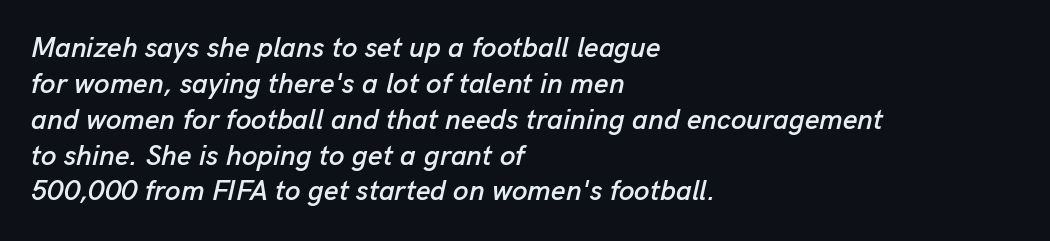
The typesetter chose a ragged-right arrangement here. In terms of letterspacing, this is plain default setting. Varying glyph widths throughout — classic text-font behaviour. Whoever set this chose a conventional vertical rhythm.
